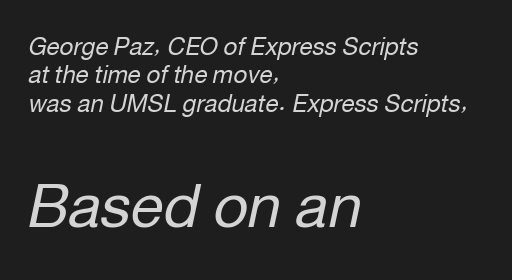
Tracking here is standard; glyphs follow each other at the usual distance. The baseline area is clear. The rendering enlarges the type as you move from the upper chunk to the lower. Think standard paragraph weight, or any step lighter than that.
